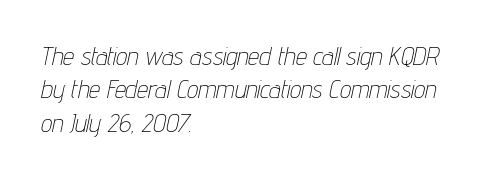
{"italic": "yes", "lean": "right", "slant_degrees": 12, "bold": "no", "underline": "no", "align": "left", "line_spacing": "normal", "line_spacing_ratio": 1.34, "letter_spacing": "normal", "letter_spacing_em": 0.0, "glyph_px": 25}
